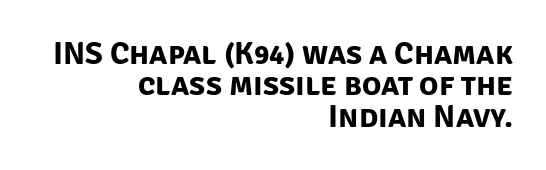
The letters advance in unequal steps, a hallmark of proportional type. Serifs: no, the terminals of the letterforms are clean. Is the letter spacing exaggerated? No — it looks like the ordinary default. Students, this is bold: see how much ink each stroke carries. Notice how descenders almost collide with the ascenders below — that's tight leading.
